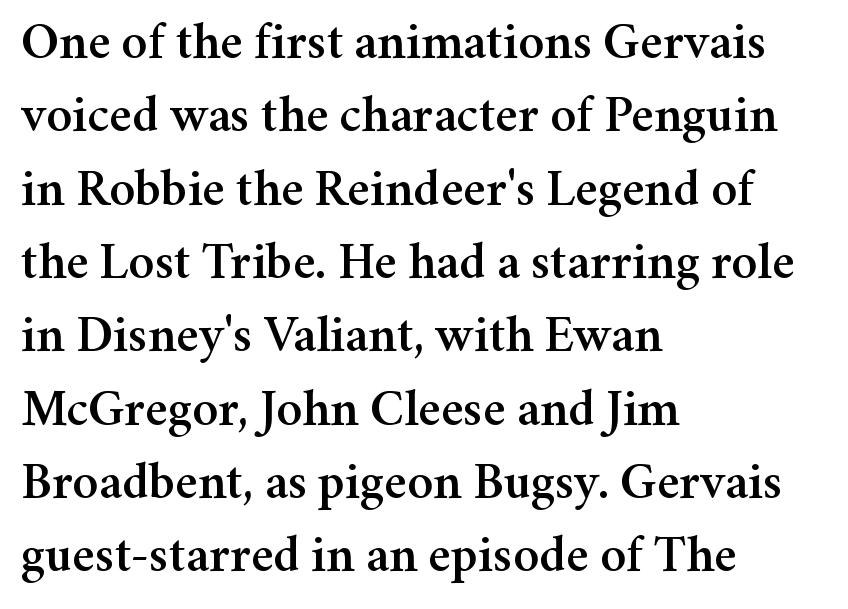
{"serif": "yes", "italic": "no", "width": "normal", "stroke_contrast": "medium", "x_height": "medium", "monospaced": "no", "underline": "no", "align": "left", "line_spacing": "normal", "line_spacing_ratio": 1.41, "letter_spacing": "normal", "letter_spacing_em": 0.0, "glyph_px": 52}
